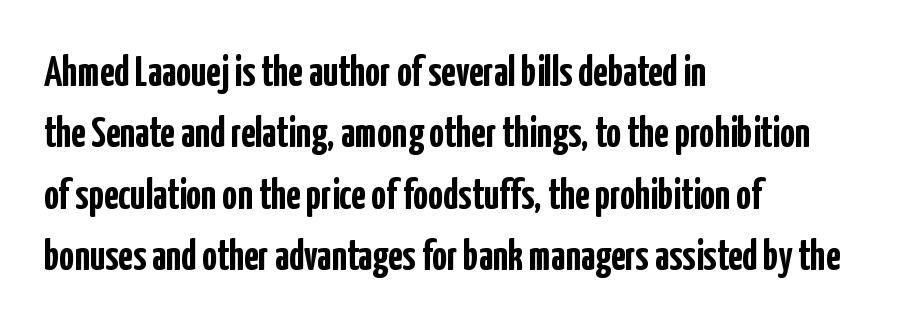
Q: Is the text bold? A: Yes.
Q: Is the text italic (slanted)? A: No, it is upright.
Q: Is the typeface a serif or a sans-serif typeface? A: Sans-serif.
Q: Is the text underlined? A: No.
Q: How is the paragraph aligned? A: Left-aligned.
Q: Is the spacing between letters normal or unusually wide? A: Normal.
Q: Is the spacing between lines tight, normal or loose? A: Normal.
Q: Width (condensed, normal, or wide)? A: Condensed.
Q: Stroke contrast? A: Low.
Q: x-height? A: Medium.
Q: Monospaced? A: No.
